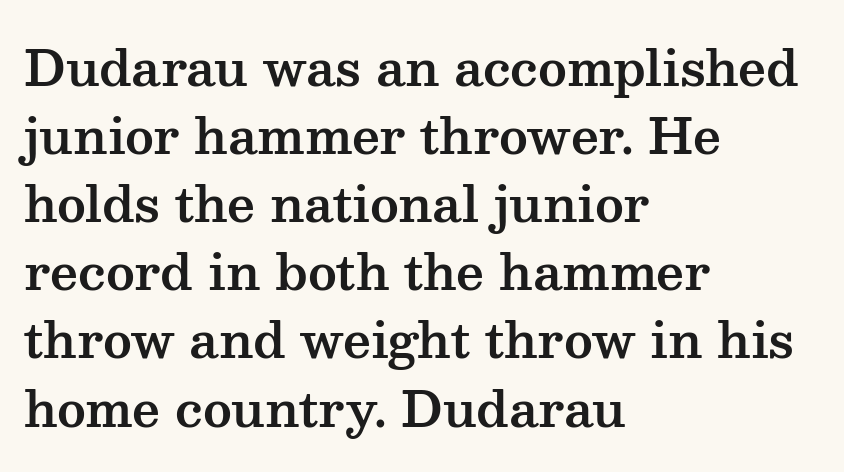
The image shows 49 px wide serif type, upright; set left-aligned, normal line spacing (1.39x), normal letter spacing, not underlined; medium stroke contrast and a medium x-height.
